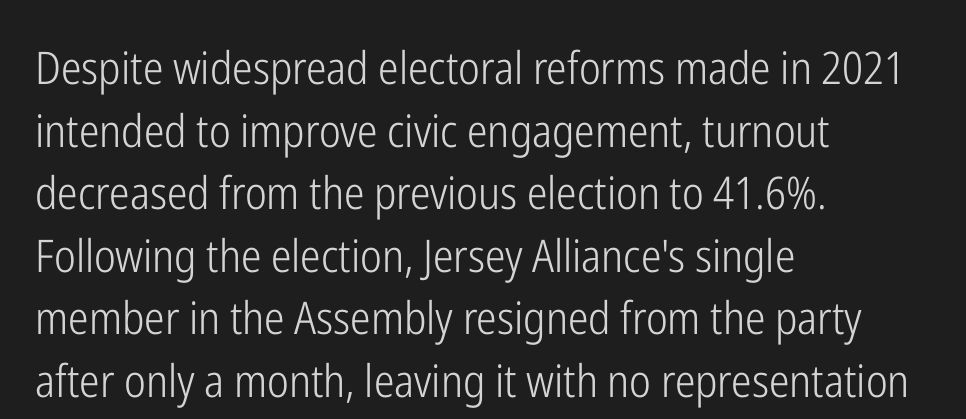
{"serif": "no", "italic": "no", "bold": "no", "weight": "light", "width": "condensed", "stroke_contrast": "low", "x_height": "medium", "monospaced": "no", "underline": "no", "align": "left", "line_spacing": "normal", "line_spacing_ratio": 1.39, "letter_spacing": "normal", "letter_spacing_em": 0.0, "glyph_px": 45}
